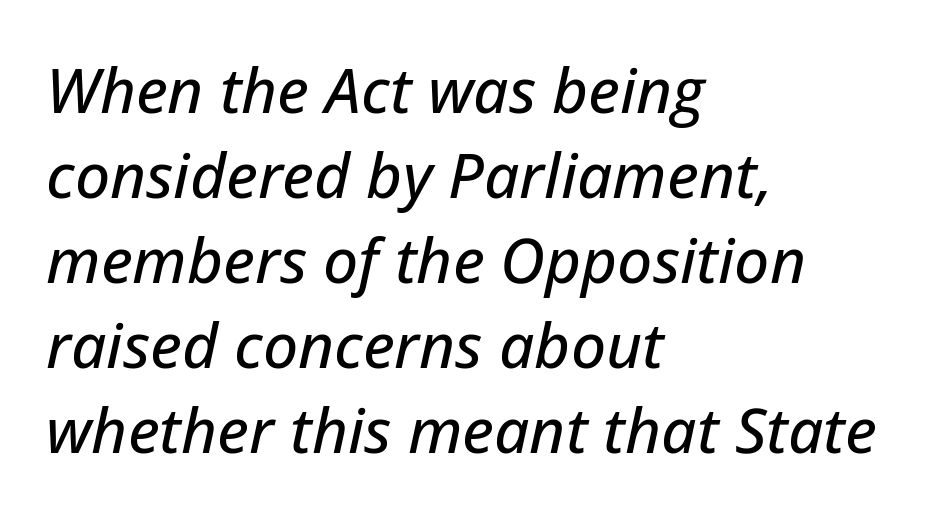
The image shows 62 px text type, italic (leaning right); set left-aligned, normal line spacing (1.37x), normal letter spacing, not underlined; low stroke contrast and a medium x-height.
